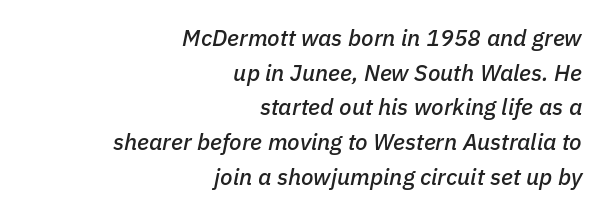
Tracking value appears to be zero — textbook default spacing. The gap between lines stays unmarked. When letters slant like this, we call the style italic. Layout note: lines flush right.
